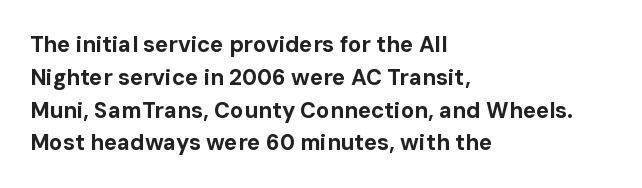
Nobody touched the tracking dial on this one. Alignment: flush left. Tall strokes in this sample are plumb rather than angled. Weight: bold.
